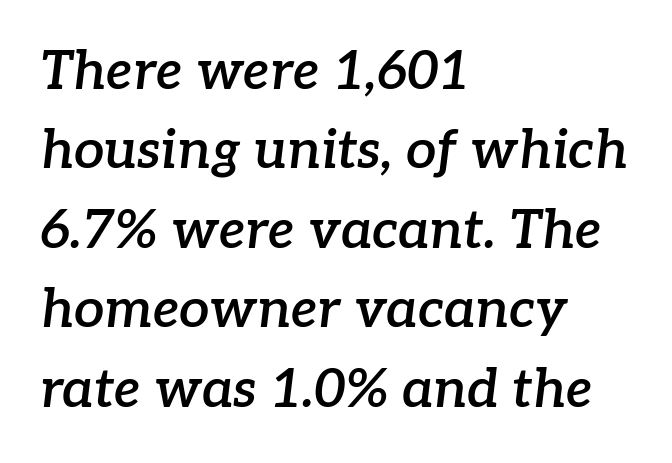
The image shows 54 px semibold serif type, italic (leaning right); set left-aligned, normal line spacing (1.47x), normal letter spacing, not underlined; low stroke contrast and a medium x-height.
